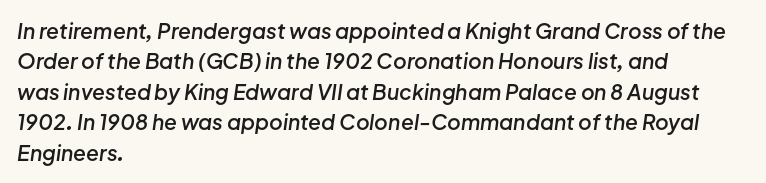
{"italic": "yes", "lean": "right", "slant_degrees": 8, "bold": "semi", "underline": "no", "align": "left", "line_spacing": "normal", "line_spacing_ratio": 1.45, "letter_spacing": "normal", "letter_spacing_em": 0.0, "glyph_px": 21}
